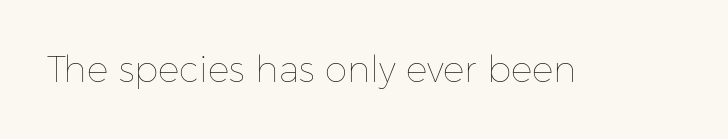
Q: Is the text bold? A: No.
Q: Is the text italic (slanted)? A: No, it is upright.
Q: Is the text underlined? A: No.
Q: Is the spacing between letters normal or unusually wide? A: Normal.
Q: Width (condensed, normal, or wide)? A: Normal.
Q: Stroke contrast? A: Low.
Q: x-height? A: Medium.
Q: Monospaced? A: No.
